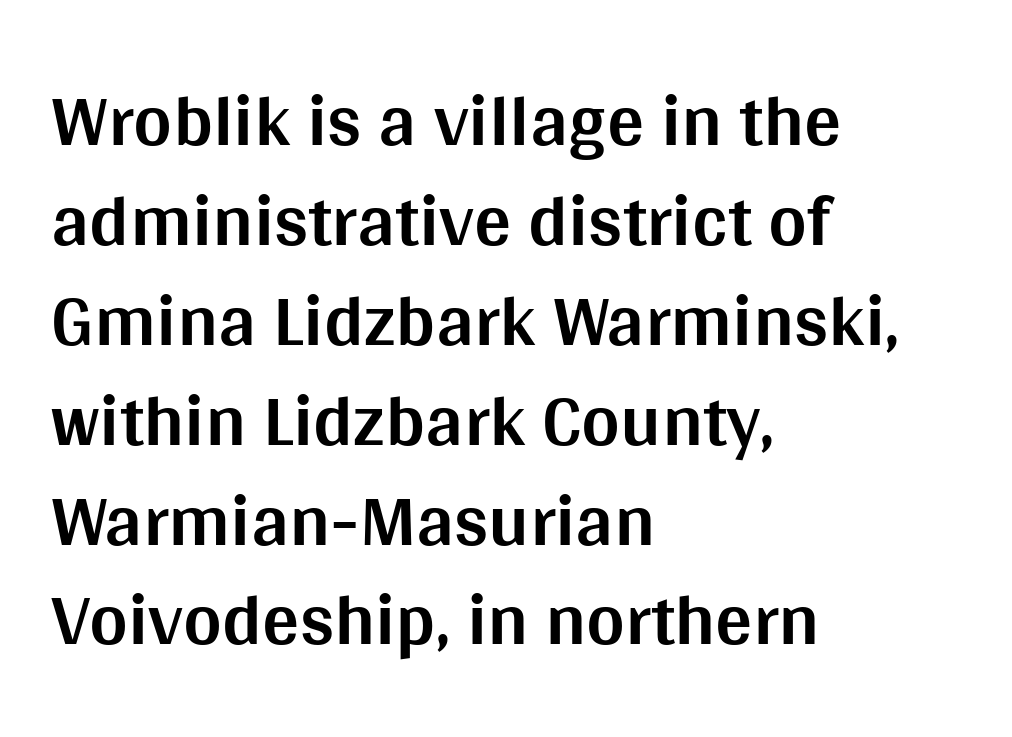
This is roman type, the default non-slanted kind. Each letter keeps its own natural width here, so spacing adapts to shape. Nothing unusual about the tracking: characters are spaced as the font intends. A typesetter would label this face a sans. Whoever set this chose a conventional vertical rhythm. Descenders hang freely into open space.
